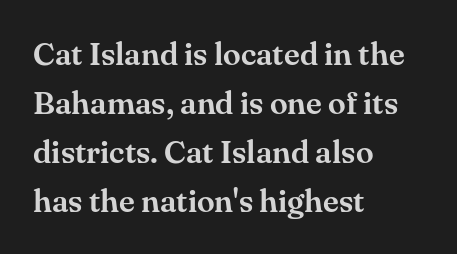
{"serif": "yes", "italic": "no", "width": "normal", "stroke_contrast": "medium", "x_height": "small", "monospaced": "no", "underline": "no", "align": "left", "line_spacing": "normal", "line_spacing_ratio": 1.53, "letter_spacing": "normal", "letter_spacing_em": 0.0, "glyph_px": 32}
